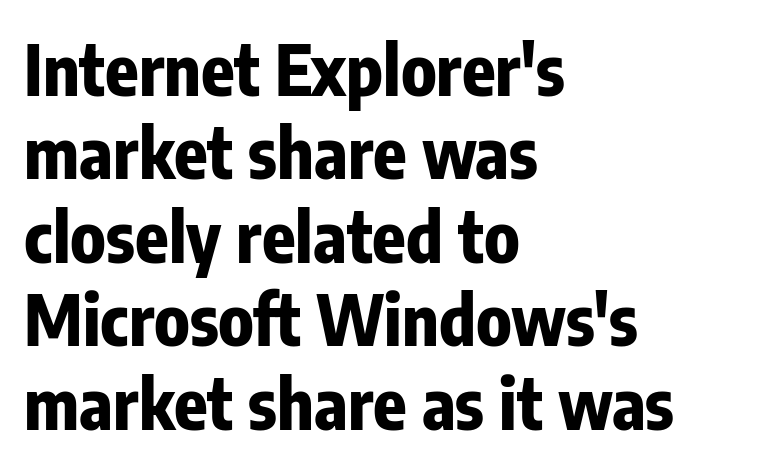
Q: Is the text bold? A: Yes.
Q: Is the text italic (slanted)? A: No, it is upright.
Q: Is the typeface a serif or a sans-serif typeface? A: Sans-serif.
Q: Is the text underlined? A: No.
Q: How is the paragraph aligned? A: Left-aligned.
Q: Is the spacing between letters normal or unusually wide? A: Normal.
Q: Width (condensed, normal, or wide)? A: Condensed.
Q: Stroke contrast? A: Low.
Q: x-height? A: Medium.
Q: Monospaced? A: No.
